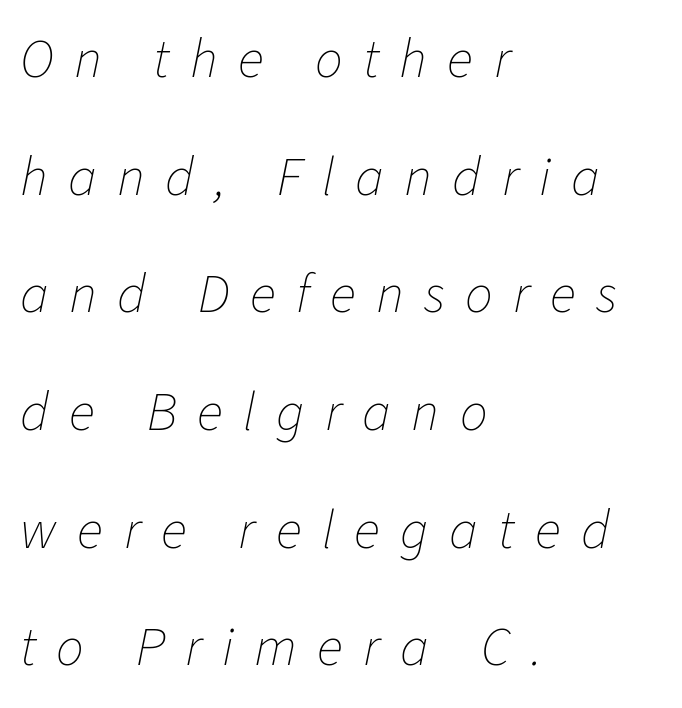
The image shows 55 px thin type, italic (leaning right); set left-aligned, loose line spacing (2.14x), unusually wide letter spacing (+0.37 em), not underlined; low stroke contrast and a medium x-height.
